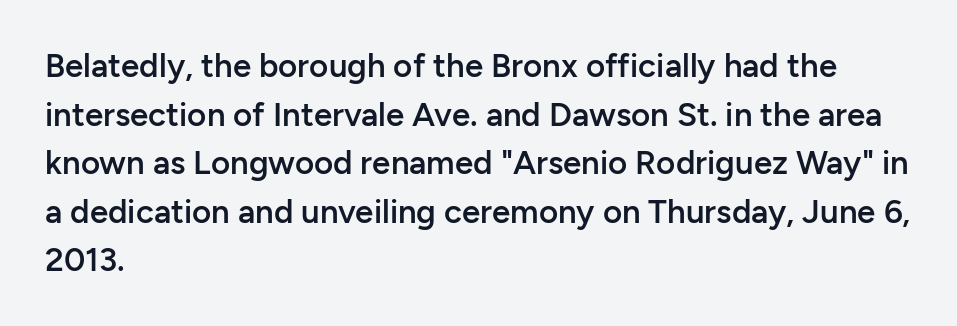
The image shows 33 px semibold sans-serif type, upright; set left-aligned, normal line spacing (1.47x), normal letter spacing, not underlined; low stroke contrast and a medium x-height.
